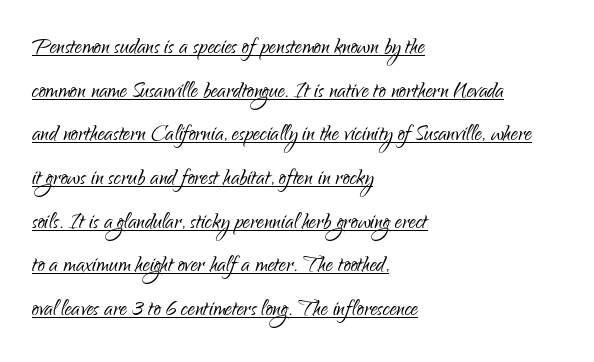
{"serif": "no", "bold": "no", "weight": "light", "width": "condensed", "stroke_contrast": "low", "x_height": "small", "monospaced": "no", "underline": "yes", "align": "left", "line_spacing": "normal", "line_spacing_ratio": 1.56, "letter_spacing": "normal", "letter_spacing_em": 0.0, "glyph_px": 28}
